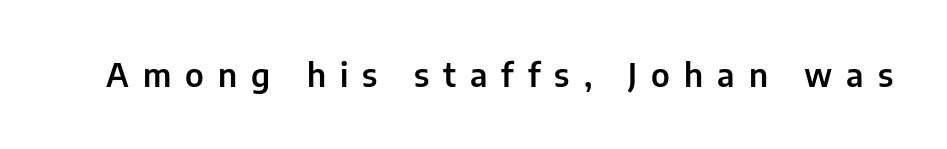
The image shows 32 px sans-serif type, upright; set unusually wide letter spacing (+0.44 em), not underlined; low stroke contrast and a medium x-height.
